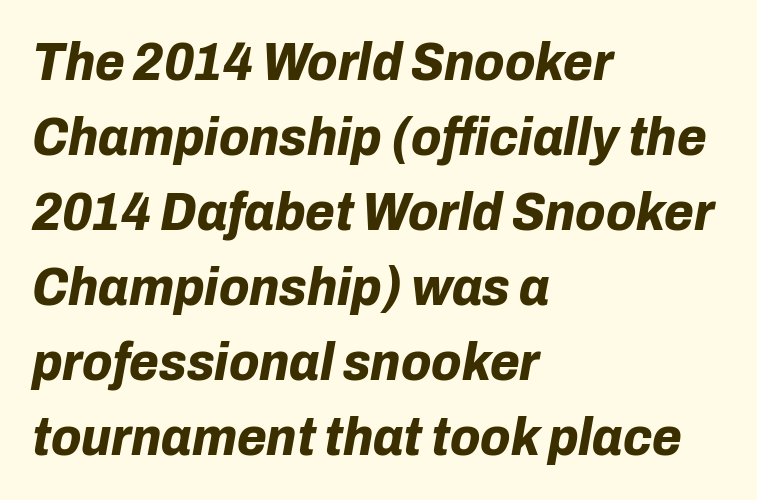
The image shows 54 px bold type, italic (leaning right); set left-aligned, normal line spacing (1.39x), normal letter spacing, not underlined; low stroke contrast and a medium x-height.
